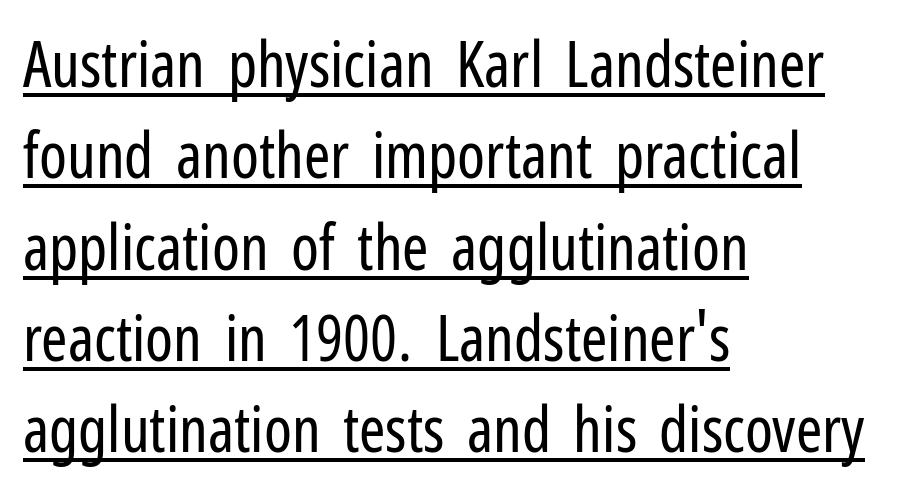
The image shows 63 px regular-weight, condensed sans-serif type, upright; set left-aligned, normal line spacing (1.45x), normal letter spacing, underlined; low stroke contrast and a medium x-height.
